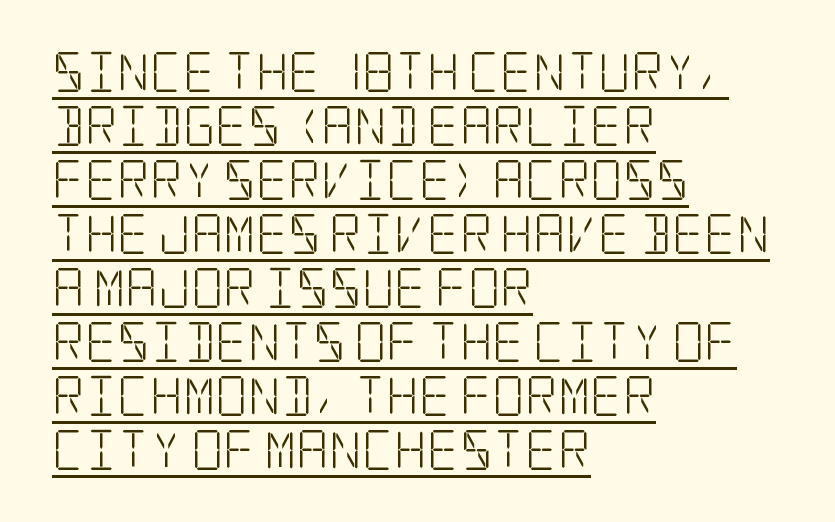
{"serif": "yes", "italic": "no", "bold": "no", "weight": "light", "width": "condensed", "stroke_contrast": "low", "x_height": "large", "underline": "yes", "align": "left", "line_spacing": "normal", "line_spacing_ratio": 1.35, "letter_spacing": "normal", "letter_spacing_em": 0.0, "glyph_px": 40}
